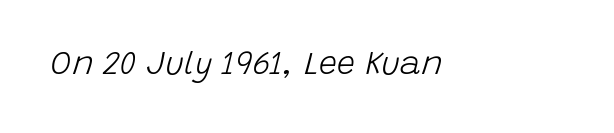
{"italic": "yes", "lean": "right", "slant_degrees": 15, "bold": "no", "weight": "light", "width": "normal", "stroke_contrast": "low", "x_height": "large", "monospaced": "no", "underline": "no", "letter_spacing": "normal", "letter_spacing_em": 0.0, "glyph_px": 32}
